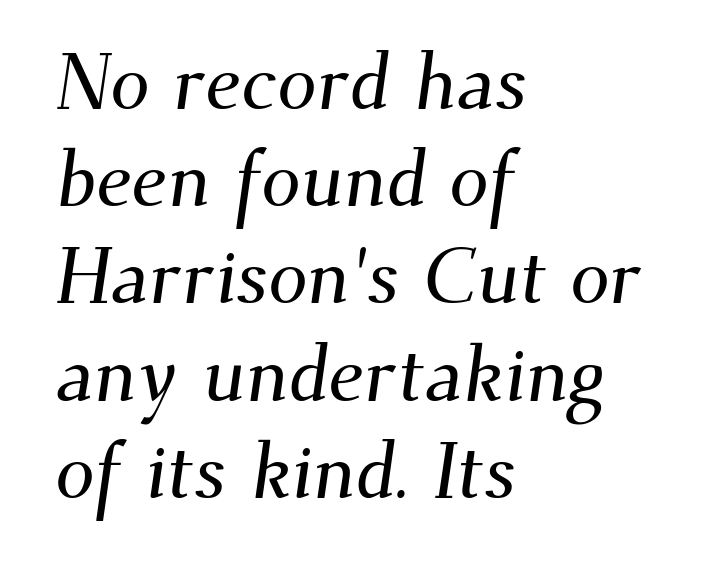
Underlining? Definitely not there. Look at the bottom of the vertical strokes: they flare into serifs here. Spacing between characters is what you'd get straight out of the box. The passage is arranged the way most books set body copy — flush left.
